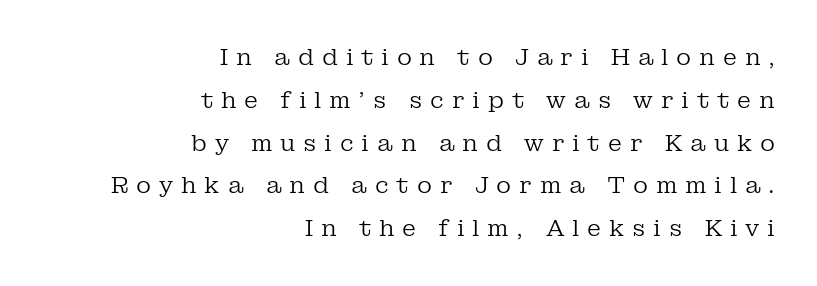
One-word summary of the alignment: right. Descenders hang freely into open space. Bold? No — there's no thickening of the strokes. Short note: letters widely spaced. The letters stand upright; this is a roman face.
